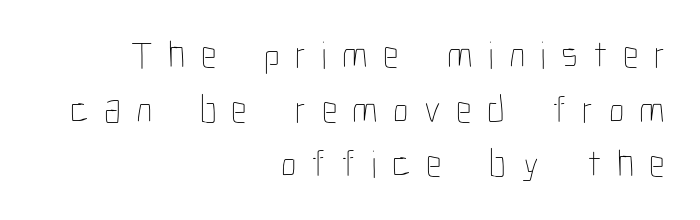
Q: Is the text bold? A: No.
Q: Is the text italic (slanted)? A: No, it is upright.
Q: Is the text underlined? A: No.
Q: How is the paragraph aligned? A: Right-aligned.
Q: Is the spacing between letters normal or unusually wide? A: Unusually wide.
Q: Is the spacing between lines tight, normal or loose? A: Normal.
Q: Width (condensed, normal, or wide)? A: Condensed.
Q: Stroke contrast? A: Low.
Q: x-height? A: Medium.
Q: Monospaced? A: No.
